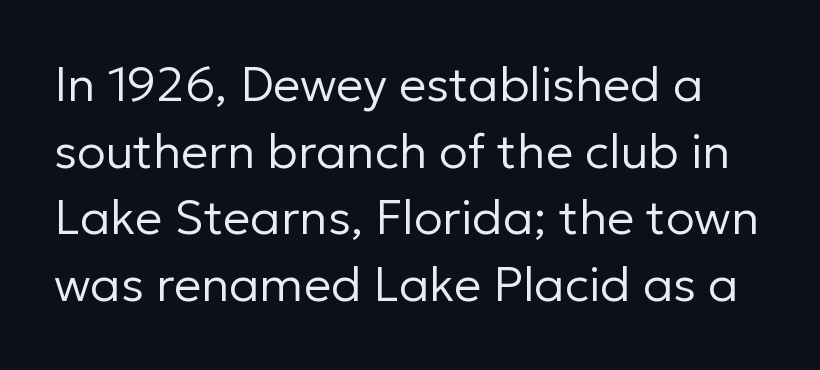
{"serif": "no", "italic": "no", "bold": "no", "weight": "regular", "width": "normal", "stroke_contrast": "low", "x_height": "medium", "monospaced": "no", "underline": "no", "line_spacing": "normal", "line_spacing_ratio": 1.39, "letter_spacing": "normal", "letter_spacing_em": 0.0, "glyph_px": 48}
